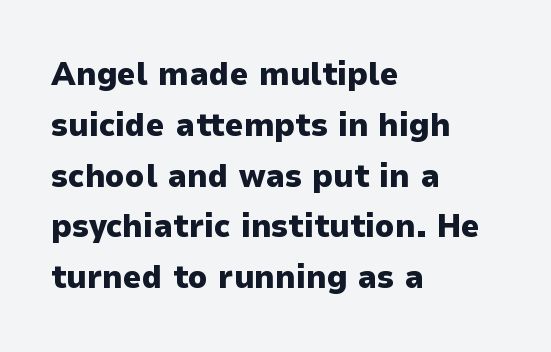
The image shows 33 px heavy sans-serif type, upright; set left-aligned, normal line spacing (1.54x), normal letter spacing, not underlined; low stroke contrast and a medium x-height.
